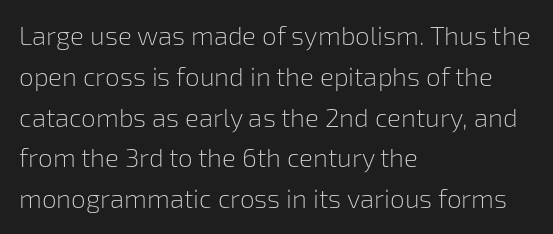
The image shows 26 px text type, upright; set left-aligned, normal line spacing (1.57x), normal letter spacing, not underlined.
